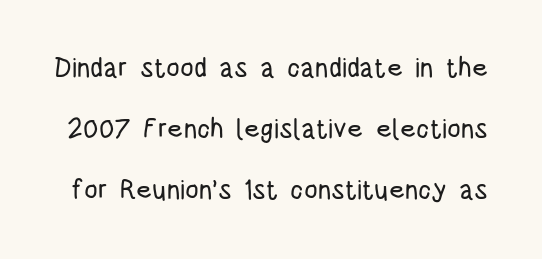
The space between consecutive lines is lavish. Upright lettering throughout. The passage shown has conventional tracking throughout. The space directly below the letters is spotless.
